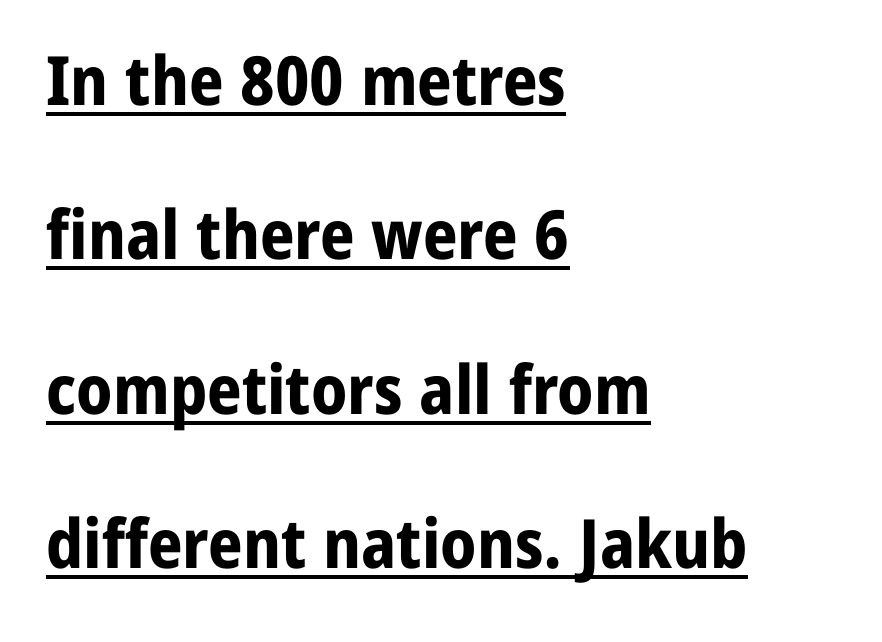
Q: Is the text bold? A: Yes.
Q: Is the text italic (slanted)? A: No, it is upright.
Q: Is the typeface a serif or a sans-serif typeface? A: Sans-serif.
Q: Is the text underlined? A: Yes.
Q: How is the paragraph aligned? A: Left-aligned.
Q: Is the spacing between letters normal or unusually wide? A: Normal.
Q: Is the spacing between lines tight, normal or loose? A: Loose.
Q: Width (condensed, normal, or wide)? A: Normal.
Q: Stroke contrast? A: Low.
Q: x-height? A: Medium.
Q: Monospaced? A: No.
